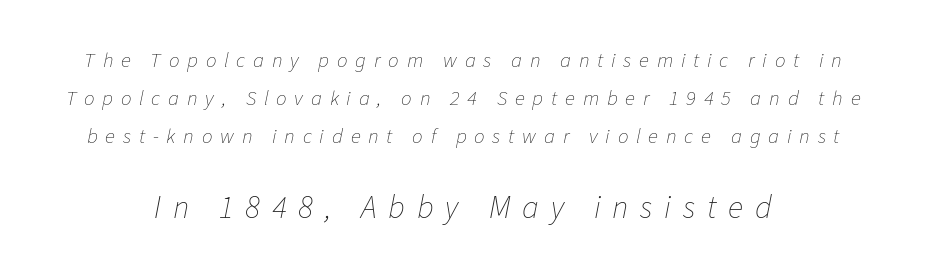
Q: Is the text bold? A: No.
Q: Is the text italic (slanted)? A: Yes, it leans right by about 11 degrees.
Q: Is the text underlined? A: No.
Q: How is the paragraph aligned? A: Centered.
Q: Is the spacing between letters normal or unusually wide? A: Unusually wide.
Q: Which block of text is set in a larger size, the first (top) or the second (bottom)? A: The second (bottom) one.
Q: Width (condensed, normal, or wide)? A: Normal.
Q: Stroke contrast? A: Low.
Q: x-height? A: Medium.
Q: Monospaced? A: No.
